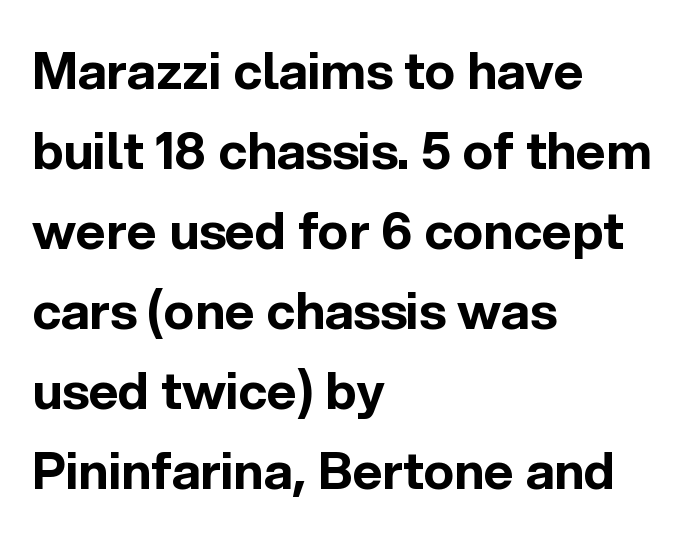
The tracking reads as untouched default to a designer's eye. The sample has been set heavy, in full bold. Only glyphs here, with clear space below each row. Here the designer chose a conventional face with non-uniform glyph widths. Unlike a traditional serif, this face leaves its strokes unadorned.
